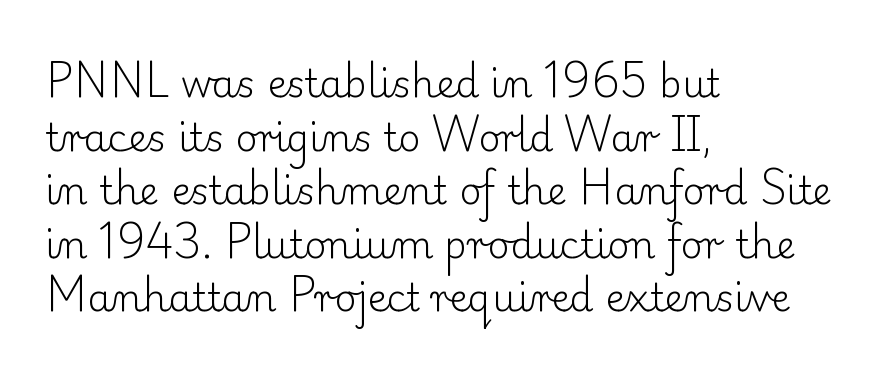
Q: Is the text bold? A: No.
Q: Is the text italic (slanted)? A: No, it is upright.
Q: Is the text underlined? A: No.
Q: How is the paragraph aligned? A: Left-aligned.
Q: Is the spacing between letters normal or unusually wide? A: Normal.
Q: Is the spacing between lines tight, normal or loose? A: Normal.
Q: Width (condensed, normal, or wide)? A: Normal.
Q: Stroke contrast? A: Low.
Q: x-height? A: Small.
Q: Monospaced? A: No.
